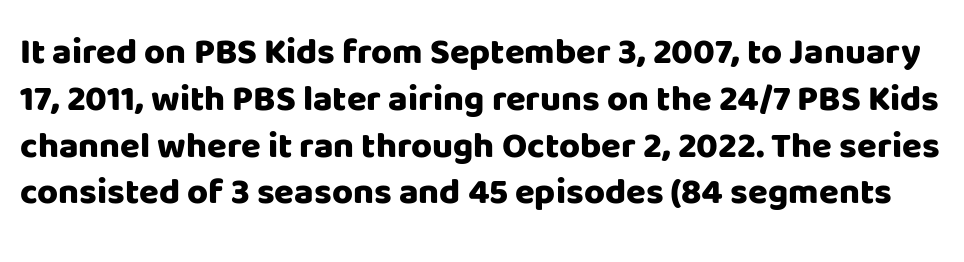
Default kerning and tracking; the words read as compact shapes. Decoration check: the copy has no underline. You could not count columns in this text — the font is proportionally spaced. The lines sit at an ordinary, default distance from one another. The type sits square on the baseline with zero lean.
